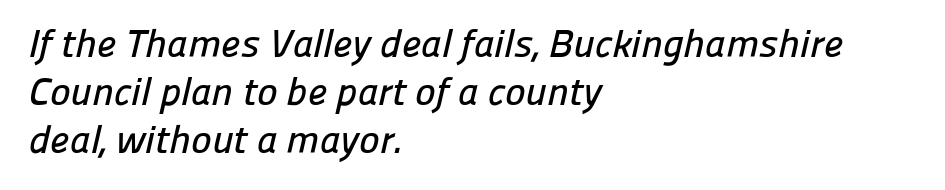
The characters display no serif detailing; their extremities are plain. The type is set solid horizontally, with unmodified tracking. The face used here is proportionally spaced, like ordinary book or web type. Honestly, there is no underline to notice here at all. The rendering anchors every line to the left-hand side.
